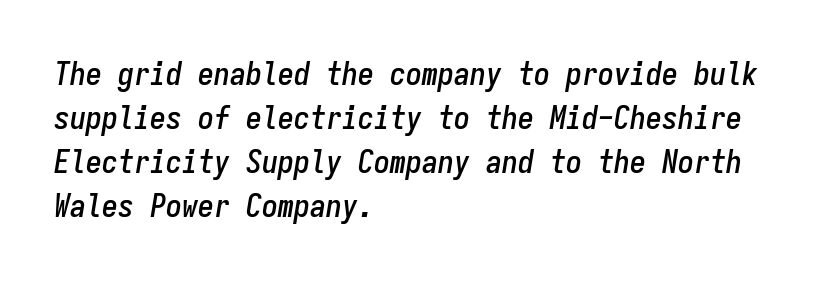
The image shows 32 px condensed type, italic (leaning right), monospaced; set left-aligned, normal line spacing (1.38x), normal letter spacing, not underlined; low stroke contrast and a medium x-height.
